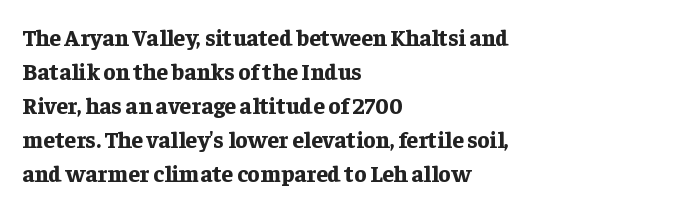
The image shows 23 px bold type, upright; set left-aligned, normal line spacing (1.48x), normal letter spacing, not underlined.
